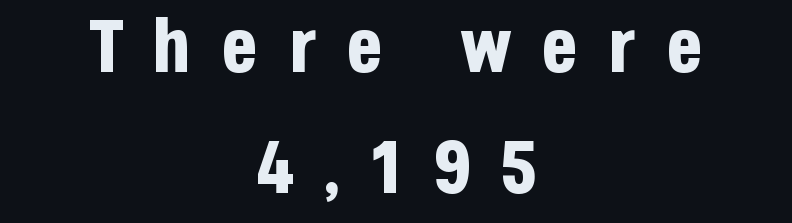
Does extra space separate the letters? Yes, quite a lot of it. The characters display no serif detailing; their extremities are plain. This is heavy type, rendered in bold. Reading down the block, each line starts at a different indent, mirrored at its end.
